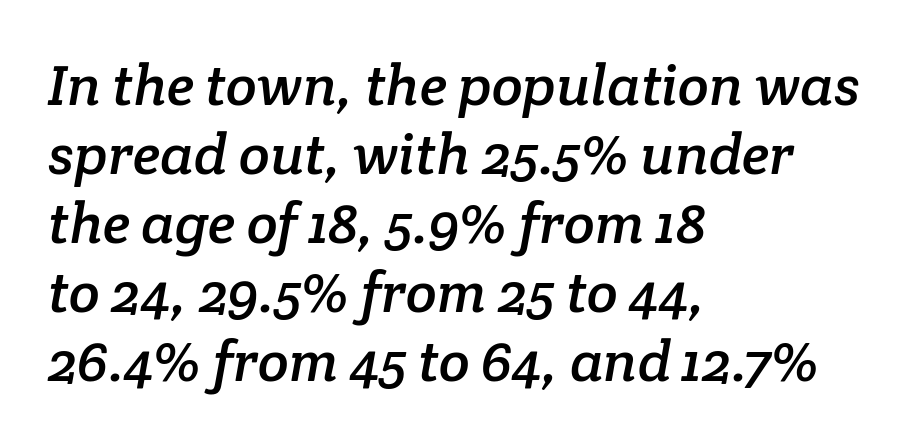
{"serif": "yes", "width": "normal", "stroke_contrast": "low", "x_height": "medium", "monospaced": "no", "underline": "no", "align": "left", "line_spacing_ratio": 1.21, "letter_spacing": "normal", "letter_spacing_em": 0.0, "glyph_px": 57}
